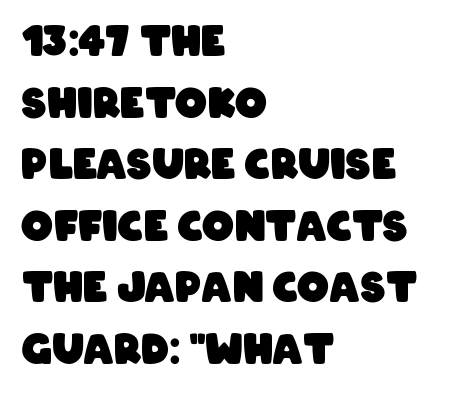
Q: Is the text bold? A: Yes.
Q: Is the typeface a serif or a sans-serif typeface? A: Sans-serif.
Q: Is the text underlined? A: No.
Q: How is the paragraph aligned? A: Left-aligned.
Q: Is the spacing between letters normal or unusually wide? A: Normal.
Q: Is the spacing between lines tight, normal or loose? A: Normal.
Q: Width (condensed, normal, or wide)? A: Condensed.
Q: Stroke contrast? A: Low.
Q: x-height? A: Large.
Q: Monospaced? A: No.
